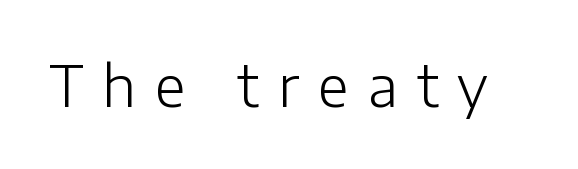
Q: Is the text bold? A: No.
Q: Is the text italic (slanted)? A: No, it is upright.
Q: Is the typeface a serif or a sans-serif typeface? A: Sans-serif.
Q: Is the text underlined? A: No.
Q: Is the spacing between letters normal or unusually wide? A: Unusually wide.
Q: Width (condensed, normal, or wide)? A: Normal.
Q: Stroke contrast? A: Low.
Q: x-height? A: Medium.
Q: Monospaced? A: No.
